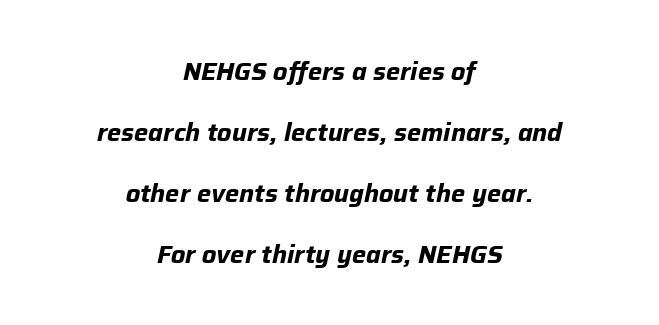
Q: Is the text bold? A: Yes.
Q: Is the text italic (slanted)? A: Yes, it leans right by about 12 degrees.
Q: Is the text underlined? A: No.
Q: How is the paragraph aligned? A: Centered.
Q: Is the spacing between letters normal or unusually wide? A: Normal.
Q: Is the spacing between lines tight, normal or loose? A: Loose.
